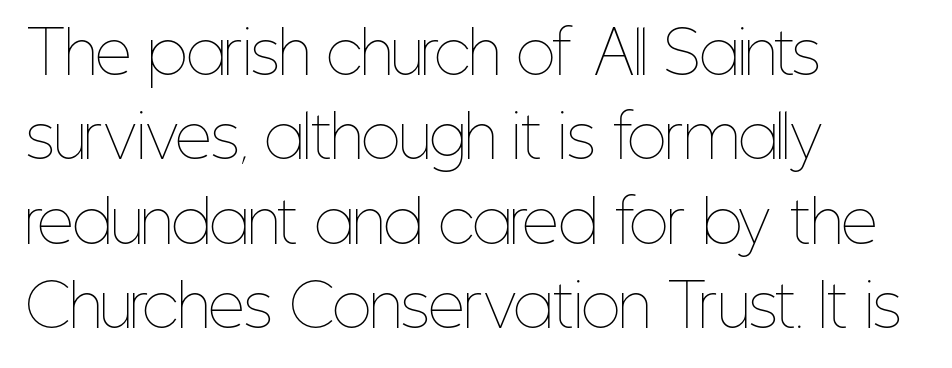
Q: Is the text bold? A: No.
Q: Is the text italic (slanted)? A: No, it is upright.
Q: Is the text underlined? A: No.
Q: How is the paragraph aligned? A: Left-aligned.
Q: Is the spacing between letters normal or unusually wide? A: Normal.
Q: Is the spacing between lines tight, normal or loose? A: Normal.
Q: Width (condensed, normal, or wide)? A: Condensed.
Q: Stroke contrast? A: Low.
Q: x-height? A: Medium.
Q: Monospaced? A: No.
